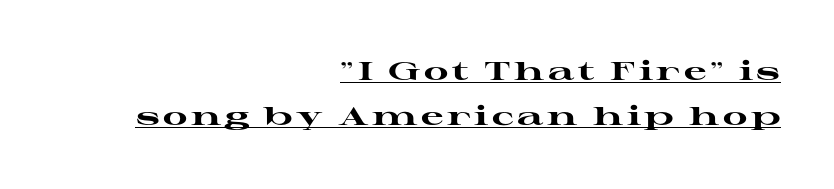
Q: Is the text bold? A: Yes.
Q: Is the text italic (slanted)? A: No, it is upright.
Q: Is the text underlined? A: Yes.
Q: How is the paragraph aligned? A: Right-aligned.
